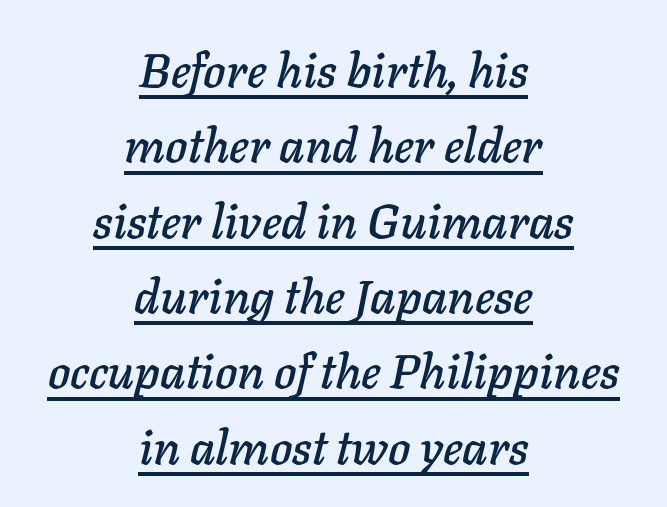
{"italic": "yes", "lean": "right", "slant_degrees": 11, "width": "normal", "stroke_contrast": "low", "x_height": "medium", "monospaced": "no", "underline": "yes", "align": "center", "line_spacing": "normal", "line_spacing_ratio": 1.57, "letter_spacing": "normal", "letter_spacing_em": 0.0, "glyph_px": 48}
